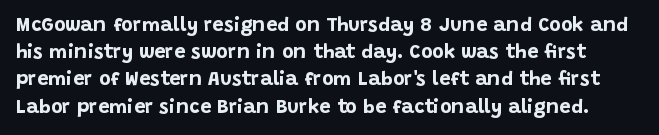
{"italic": "no", "bold": "yes", "underline": "no", "line_spacing": "normal", "line_spacing_ratio": 1.36, "letter_spacing": "normal", "letter_spacing_em": 0.0, "glyph_px": 20}
